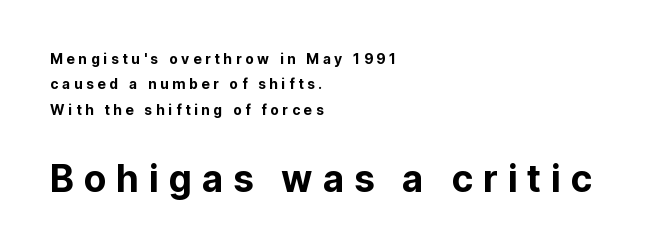
Do the characters align in a grid? No, the font is proportional. The foot of each line stays bare and open. The rendering enlarges the type as you move from the upper chunk to the lower. I'd call this a sans setting — the letters go barefoot.
